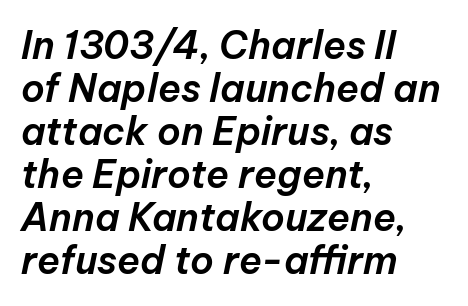
Q: Is the text italic (slanted)? A: Yes, it leans right by about 12 degrees.
Q: Is the text underlined? A: No.
Q: How is the paragraph aligned? A: Left-aligned.
Q: Is the spacing between letters normal or unusually wide? A: Normal.
Q: Is the spacing between lines tight, normal or loose? A: Tight.
Q: Width (condensed, normal, or wide)? A: Normal.
Q: Stroke contrast? A: Low.
Q: x-height? A: Medium.
Q: Monospaced? A: No.
